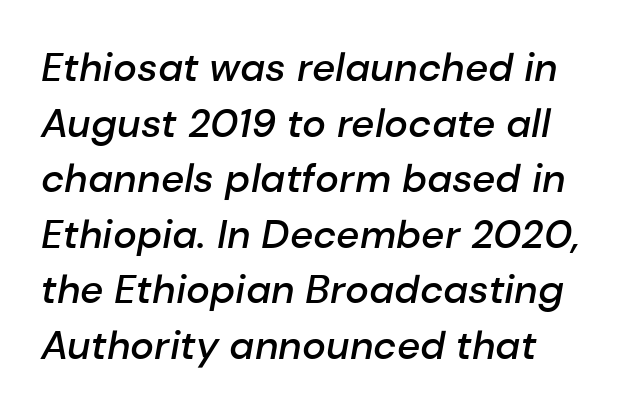
The image shows 40 px semibold type, italic (leaning right); set normal line spacing (1.39x), normal letter spacing, not underlined; low stroke contrast and a medium x-height.
